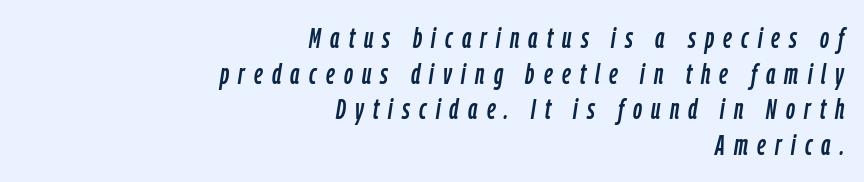
The image shows 28 px condensed type, italic (leaning right); set right-aligned, normal line spacing (1.27x), unusually wide letter spacing (+0.33 em), not underlined; low stroke contrast and a medium x-height.
